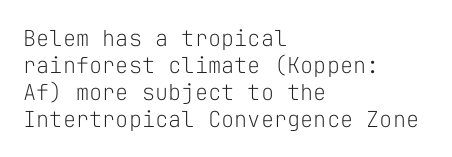
{"italic": "no", "bold": "no", "underline": "no", "align": "left", "line_spacing_ratio": 1.22, "letter_spacing": "normal", "letter_spacing_em": 0.0, "glyph_px": 22}
